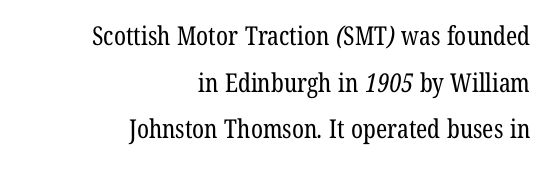
Q: Is the text bold? A: No.
Q: Is the text underlined? A: No.
Q: How is the paragraph aligned? A: Right-aligned.
Q: Is the spacing between letters normal or unusually wide? A: Normal.
